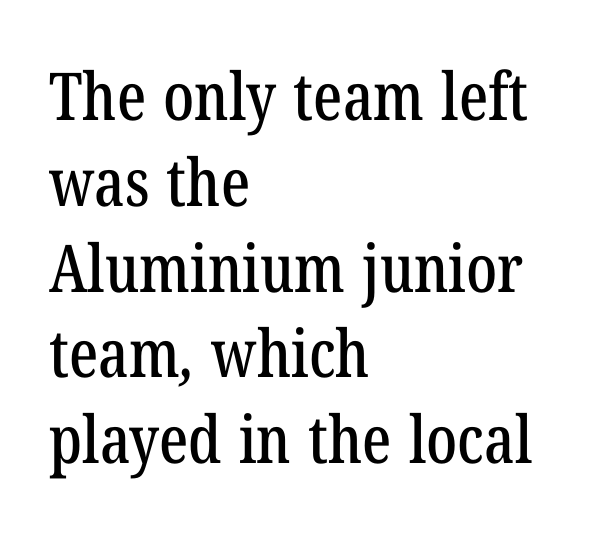
Q: Is the typeface a serif or a sans-serif typeface? A: Serif.
Q: Is the text underlined? A: No.
Q: How is the paragraph aligned? A: Left-aligned.
Q: Is the spacing between letters normal or unusually wide? A: Normal.
Q: Is the spacing between lines tight, normal or loose? A: Normal.
Q: Width (condensed, normal, or wide)? A: Condensed.
Q: Stroke contrast? A: Low.
Q: x-height? A: Medium.
Q: Monospaced? A: No.
